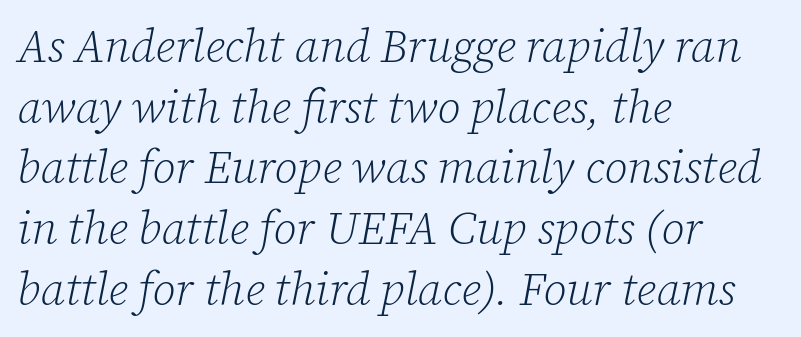
Q: Is the text bold? A: No.
Q: Is the text italic (slanted)? A: Yes, it leans right by about 12 degrees.
Q: Is the typeface a serif or a sans-serif typeface? A: Serif.
Q: Is the text underlined? A: No.
Q: How is the paragraph aligned? A: Left-aligned.
Q: Is the spacing between letters normal or unusually wide? A: Normal.
Q: Is the spacing between lines tight, normal or loose? A: Normal.
Q: Width (condensed, normal, or wide)? A: Normal.
Q: Stroke contrast? A: Low.
Q: x-height? A: Medium.
Q: Monospaced? A: No.
